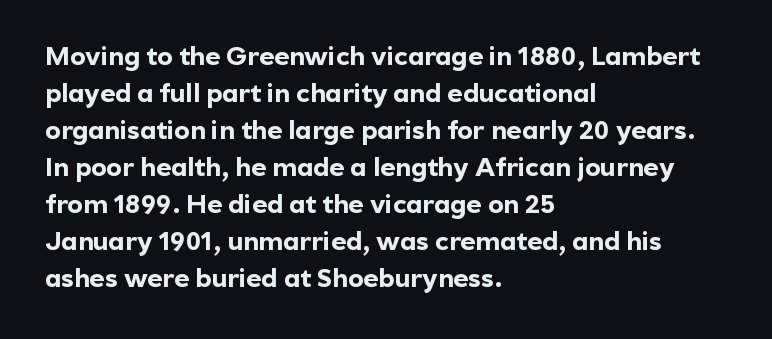
The image shows 26 px bold type, upright; set left-aligned, normal line spacing (1.42x), normal letter spacing, not underlined.
